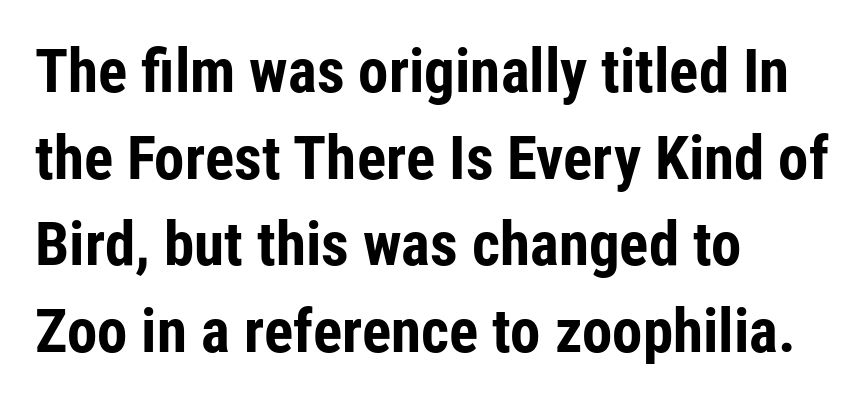
The designer went with a sans here, leaving each stem footless. The rendering uses natural spacing where letterforms have individual widths. Which margin do the lines hug? The left one — the right edge is uneven. Caption: bold face, heavy strokes. Quick note: not italic, upright.
